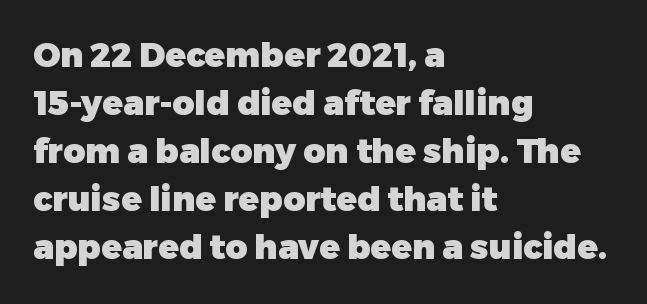
Q: Is the text bold? A: Yes.
Q: Is the text italic (slanted)? A: No, it is upright.
Q: Is the typeface a serif or a sans-serif typeface? A: Sans-serif.
Q: Is the text underlined? A: No.
Q: How is the paragraph aligned? A: Left-aligned.
Q: Is the spacing between letters normal or unusually wide? A: Normal.
Q: Is the spacing between lines tight, normal or loose? A: Normal.
Q: Width (condensed, normal, or wide)? A: Normal.
Q: Stroke contrast? A: Low.
Q: x-height? A: Medium.
Q: Monospaced? A: No.
